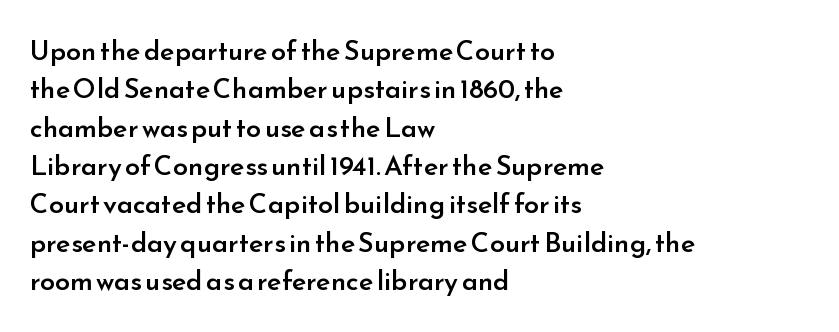
The lines in this sample share a left origin and differ only in where they stop. Does the leading feel generous? No, just average. Bare-footed words on every line. These lines were composed using upright roman letters.
